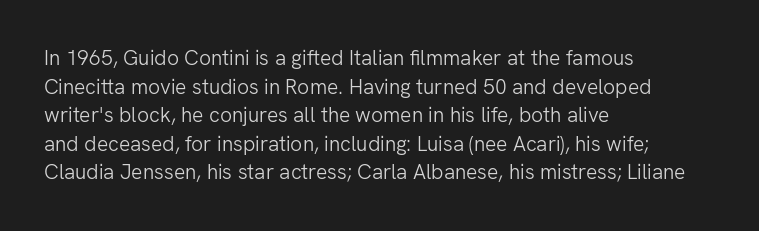
Q: Is the text bold? A: No.
Q: Is the text italic (slanted)? A: No, it is upright.
Q: Is the text underlined? A: No.
Q: How is the paragraph aligned? A: Left-aligned.
Q: Is the spacing between letters normal or unusually wide? A: Normal.
Q: Is the spacing between lines tight, normal or loose? A: Normal.
